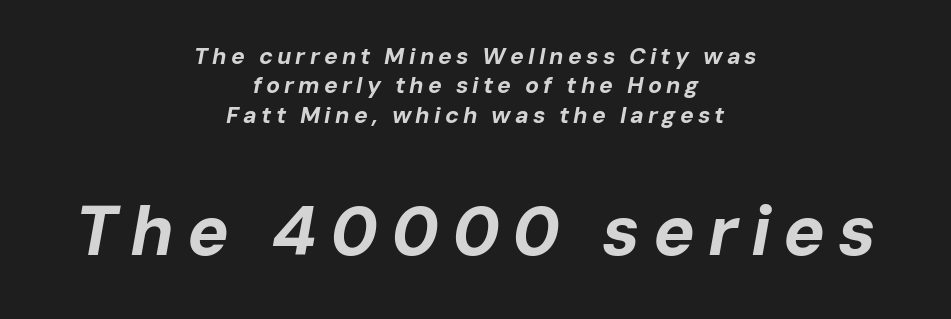
Italic: yes, the glyphs are oblique. Check under the words: just untouched page. Emphasis by weight is at full strength: bold. Spacing verdict: proportional, widths tailored to each character. This sample is center-justified, so both line endings float freely. How would I describe the line gaps? Plain and ordinary.
